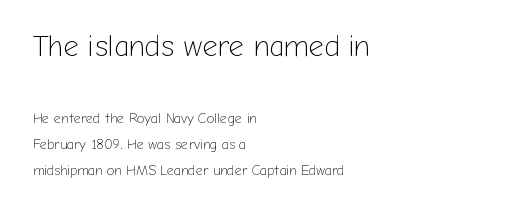
Q: Is the text bold? A: No.
Q: Is the text italic (slanted)? A: No, it is upright.
Q: Is the typeface a serif or a sans-serif typeface? A: Sans-serif.
Q: Is the text underlined? A: No.
Q: How is the paragraph aligned? A: Left-aligned.
Q: Is the spacing between letters normal or unusually wide? A: Normal.
Q: Which block of text is set in a larger size, the first (top) or the second (bottom)? A: The first (top) one.
Q: Width (condensed, normal, or wide)? A: Normal.
Q: Stroke contrast? A: Low.
Q: x-height? A: Medium.
Q: Monospaced? A: No.
